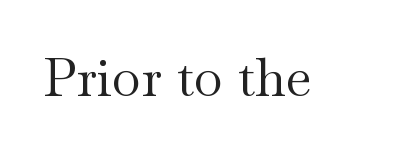
Words appear dense and cohesive because spacing is normal. Each stroke keeps to a modest, everyday thickness or less. A serif font was chosen for this passage. This sample has the flowing, uneven cadence of proportional lettering.
